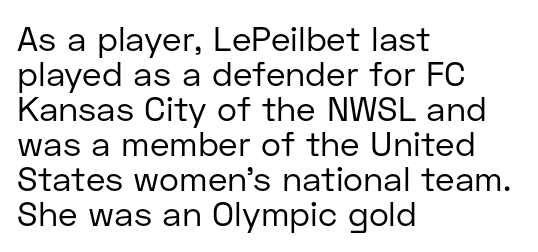
Q: Is the text bold? A: No.
Q: Is the text italic (slanted)? A: No, it is upright.
Q: Is the typeface a serif or a sans-serif typeface? A: Sans-serif.
Q: Is the text underlined? A: No.
Q: How is the paragraph aligned? A: Left-aligned.
Q: Is the spacing between letters normal or unusually wide? A: Normal.
Q: Is the spacing between lines tight, normal or loose? A: Tight.
Q: Width (condensed, normal, or wide)? A: Normal.
Q: Stroke contrast? A: Low.
Q: x-height? A: Medium.
Q: Monospaced? A: No.
